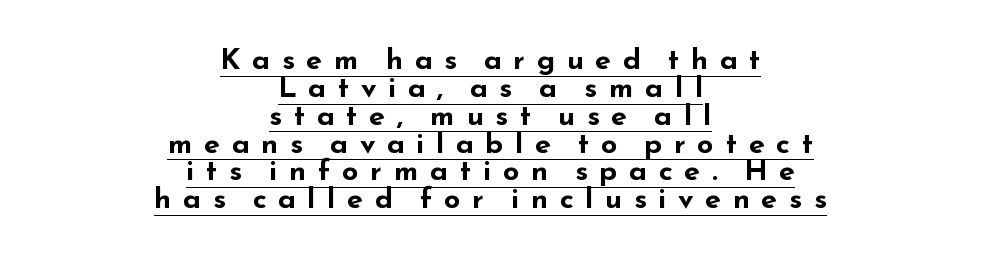
Q: Is the text bold? A: Yes.
Q: Is the text italic (slanted)? A: No, it is upright.
Q: Is the typeface a serif or a sans-serif typeface? A: Sans-serif.
Q: Is the text underlined? A: Yes.
Q: How is the paragraph aligned? A: Centered.
Q: Is the spacing between letters normal or unusually wide? A: Unusually wide.
Q: Is the spacing between lines tight, normal or loose? A: Tight.
Q: Width (condensed, normal, or wide)? A: Wide.
Q: Stroke contrast? A: Low.
Q: x-height? A: Small.
Q: Monospaced? A: No.
